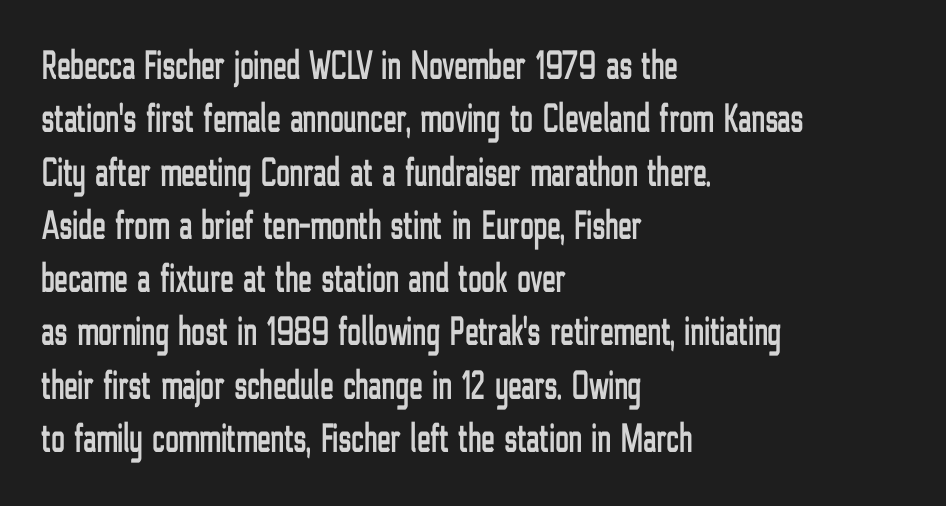
The zone under the glyphs is completely vacant. The letters stand straight up with perfectly vertical stems. A typesetter would call this proportional, since set widths differ per character. Is the letter spacing exaggerated? No — it looks like the ordinary default. Observe the absence of serifs on each vertical stroke in this sample. Notice how the passage keeps a crisp vertical edge on the left only.
